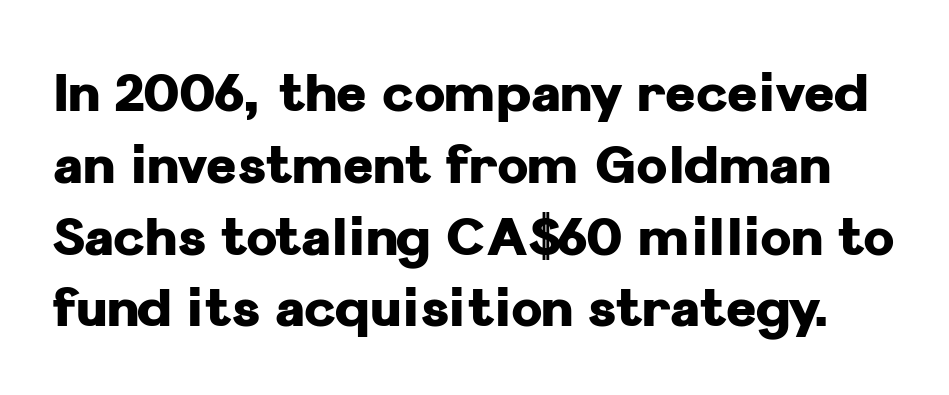
{"serif": "no", "italic": "no", "bold": "yes", "weight": "heavy", "width": "normal", "stroke_contrast": "low", "x_height": "medium", "monospaced": "no", "underline": "no", "line_spacing": "normal", "line_spacing_ratio": 1.38, "letter_spacing": "normal", "letter_spacing_em": 0.0, "glyph_px": 52}
